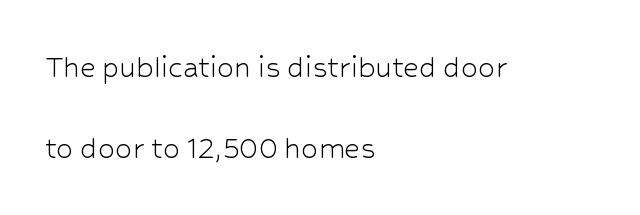
The image shows 34 px light sans-serif type, upright; set left-aligned, loose line spacing (2.38x), normal letter spacing, not underlined; low stroke contrast and a medium x-height.
